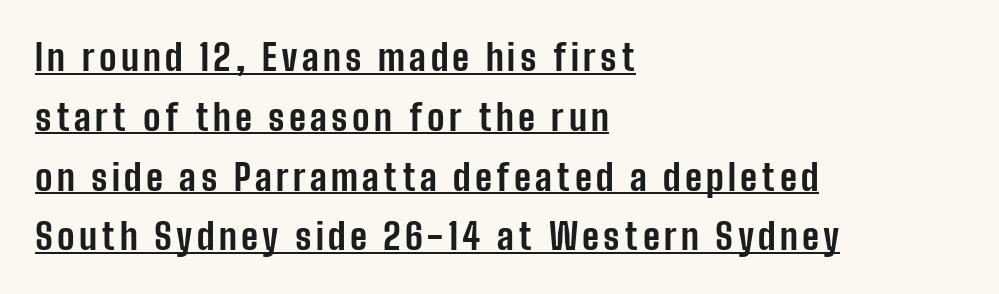
{"serif": "no", "italic": "no", "bold": "yes", "weight": "bold", "width": "condensed", "stroke_contrast": "low", "x_height": "medium", "monospaced": "no", "underline": "yes", "align": "left", "line_spacing": "normal", "line_spacing_ratio": 1.66, "glyph_px": 36}
